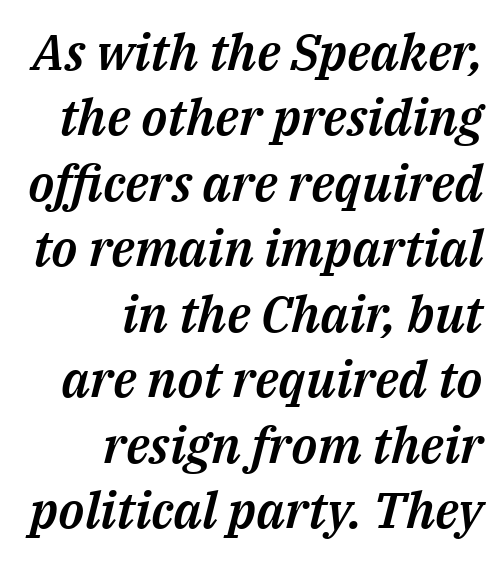
Q: Is the text italic (slanted)? A: Yes, it leans right by about 14 degrees.
Q: Is the text underlined? A: No.
Q: How is the paragraph aligned? A: Right-aligned.
Q: Is the spacing between letters normal or unusually wide? A: Normal.
Q: Is the spacing between lines tight, normal or loose? A: Normal.
Q: Width (condensed, normal, or wide)? A: Normal.
Q: Stroke contrast? A: Medium.
Q: x-height? A: Medium.
Q: Monospaced? A: No.
